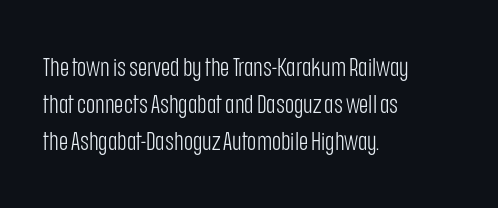
A typesetter would call this leading conventional body-copy spacing. Descender tails drop into unmarked territory. Visually the block forms a straight wall on the left and a jagged coastline on the right. Do the letters lean? They stand straight.
